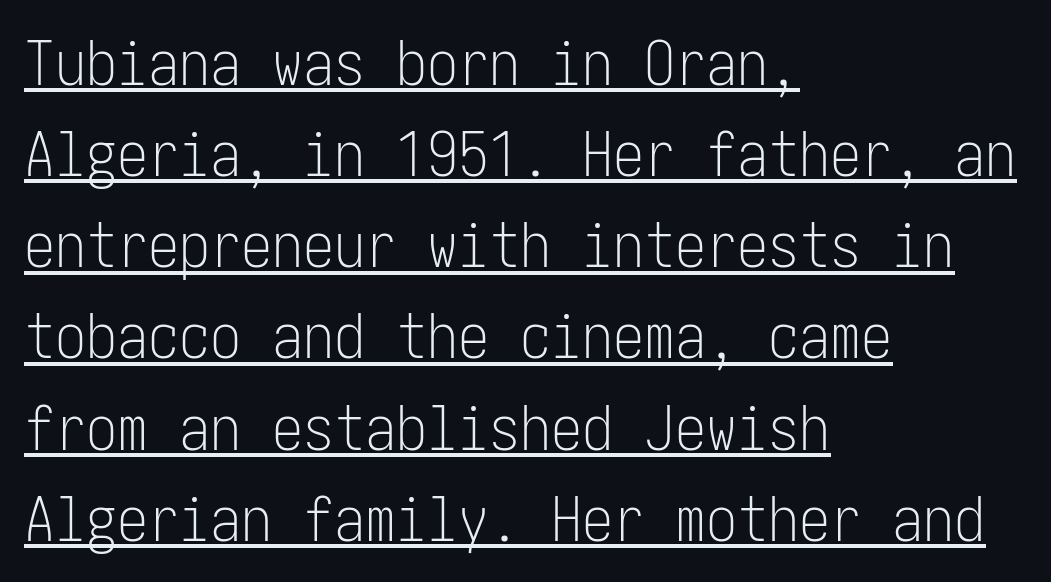
{"serif": "no", "italic": "no", "bold": "no", "weight": "light", "width": "condensed", "stroke_contrast": "low", "x_height": "medium", "underline": "yes", "align": "left", "line_spacing": "normal", "line_spacing_ratio": 1.47, "letter_spacing": "normal", "letter_spacing_em": 0.0, "glyph_px": 62}
